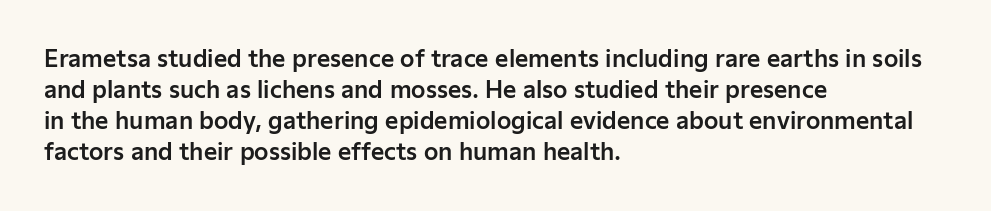
The image shows 23 px text type, upright; set left-aligned, normal line spacing (1.35x), normal letter spacing, not underlined.
